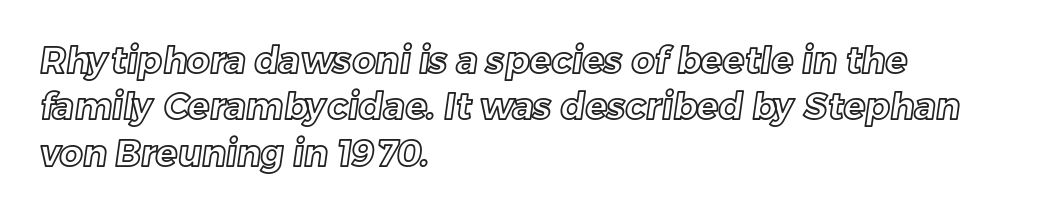
Q: Is the text underlined? A: No.
Q: How is the paragraph aligned? A: Left-aligned.
Q: Is the spacing between letters normal or unusually wide? A: Normal.
Q: Is the spacing between lines tight, normal or loose? A: Normal.
Q: Width (condensed, normal, or wide)? A: Normal.
Q: x-height? A: Medium.
Q: Monospaced? A: No.
